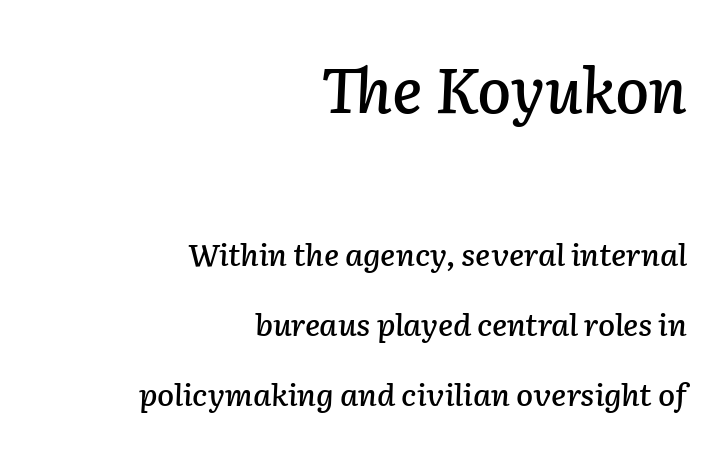
These lines stack with their right ends in a neat column. The gaps between neighbouring characters are ordinary and unremarkable. Is this a fixed-width face? No — the glyphs have proportional, varying widths. The words here are not underlined. Emphasis-style slanted type is in use.
